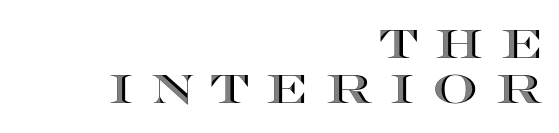
The image shows 40 px wide type, upright; set right-aligned, tight line spacing (1.12x), unusually wide letter spacing (+0.44 em), not underlined; a large x-height.
